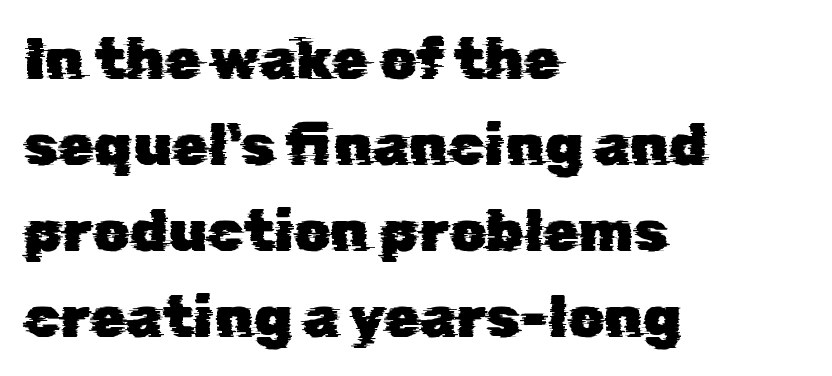
This sample has the flowing, uneven cadence of proportional lettering. Each letter's strokes conclude bluntly, with no projecting serifs. The horizontal fit of the characters is conventional and even. Bare-footed words on every line. Alignment: flush left.
